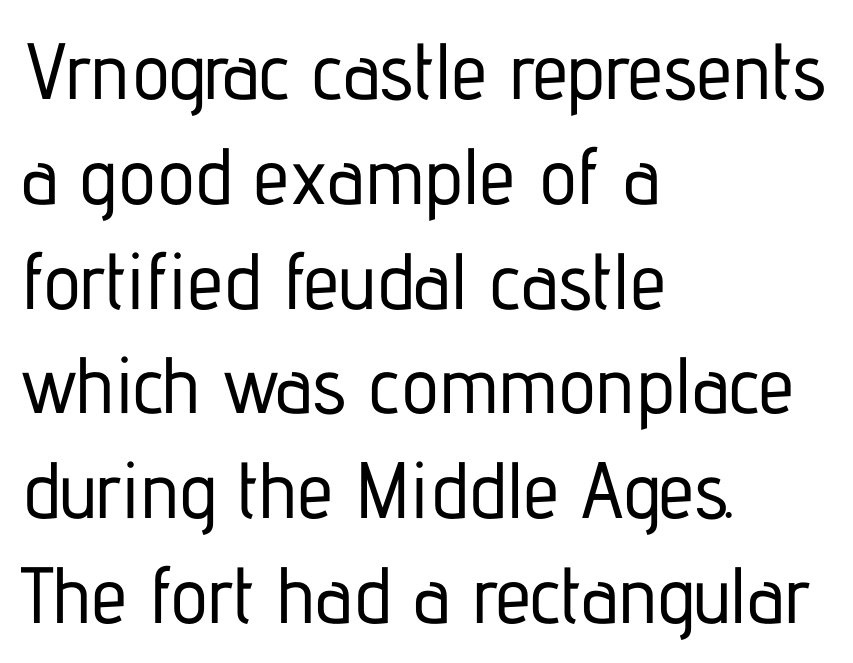
{"serif": "no", "italic": "no", "width": "condensed", "stroke_contrast": "low", "x_height": "medium", "monospaced": "no", "underline": "no", "align": "left", "line_spacing": "normal", "line_spacing_ratio": 1.31, "letter_spacing": "normal", "letter_spacing_em": 0.0, "glyph_px": 80}
